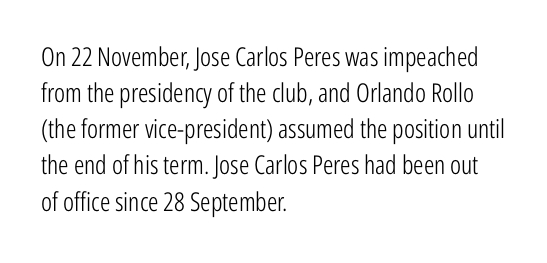
Teacher's note: observe the even left margin — that is flush-left alignment. Students, note that the glyphs here touch the page at normal intervals. Do the letters lean? They stand straight. Descenders hang freely into open space. Stem width sits at or under what a default text font uses.
